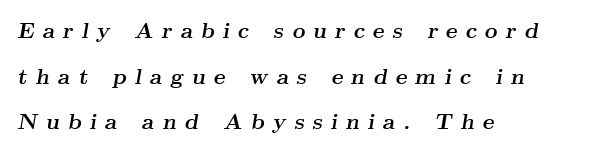
{"italic": "yes", "lean": "right", "slant_degrees": 9, "bold": "yes", "underline": "no", "align": "left", "line_spacing": "loose", "line_spacing_ratio": 2.07, "letter_spacing": "wide", "letter_spacing_em": 0.37, "glyph_px": 22}
